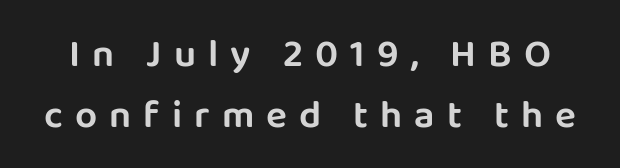
Q: Is the text italic (slanted)? A: No, it is upright.
Q: Is the typeface a serif or a sans-serif typeface? A: Sans-serif.
Q: Is the text underlined? A: No.
Q: Is the spacing between letters normal or unusually wide? A: Unusually wide.
Q: Is the spacing between lines tight, normal or loose? A: Normal.
Q: Width (condensed, normal, or wide)? A: Normal.
Q: Stroke contrast? A: Low.
Q: x-height? A: Large.
Q: Monospaced? A: No.
